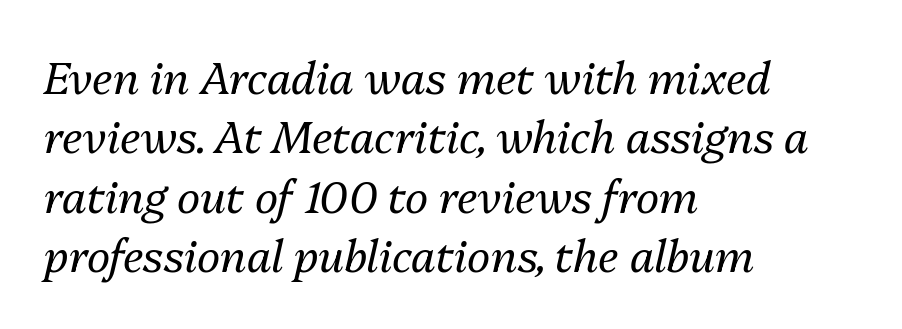
Normally led — the rows are evenly, conventionally spaced. The horizontal fit of the characters is conventional and even. Every row of glyphs begins at an identical x-position on the left. Underlining? Definitely not there. The strokes are not fattened; the text isn't bold.
